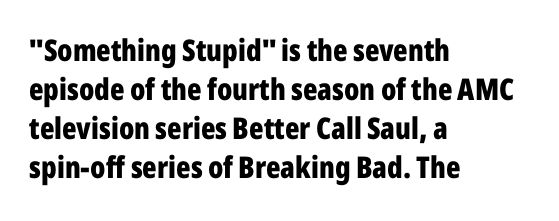
{"serif": "no", "italic": "no", "bold": "yes", "weight": "bold", "width": "condensed", "stroke_contrast": "low", "x_height": "medium", "monospaced": "no", "underline": "no", "align": "left", "line_spacing": "normal", "line_spacing_ratio": 1.3, "letter_spacing": "normal", "letter_spacing_em": 0.0, "glyph_px": 30}
